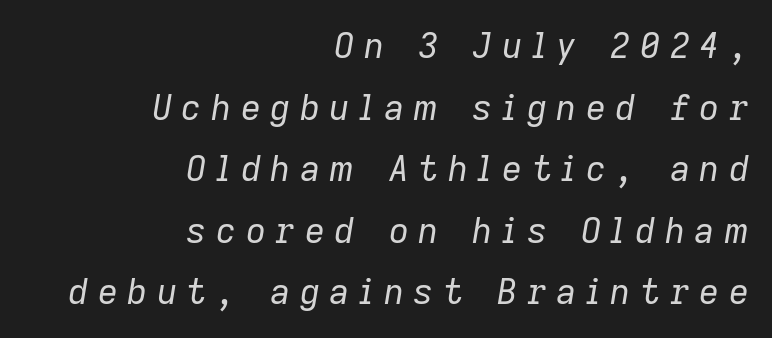
The image shows 35 px regular-weight type, italic (leaning right); set right-aligned, line spacing 1.76x, unusually wide letter spacing (+0.27 em), not underlined; low stroke contrast and a medium x-height.
